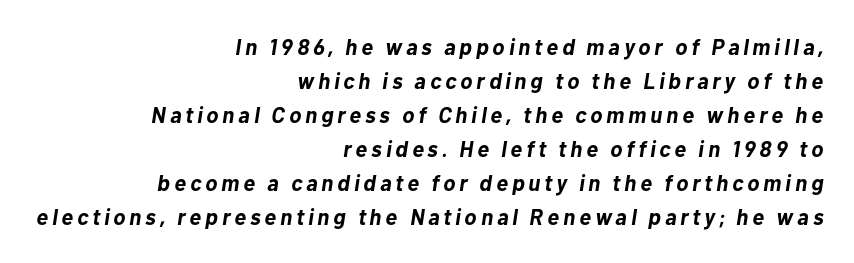
The image shows 22 px bold type, italic (leaning right); set right-aligned, normal line spacing (1.55x), not underlined.
